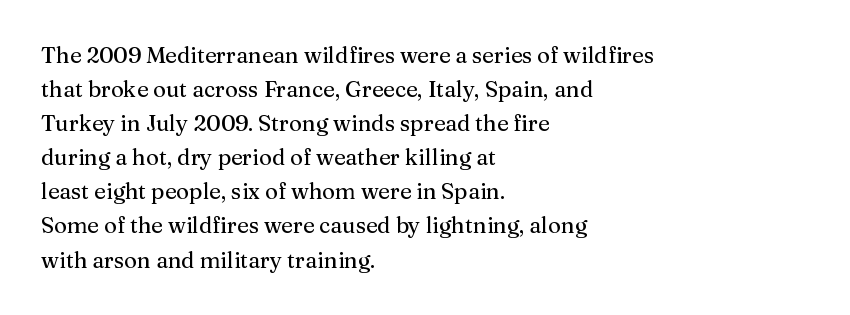
The image shows 22 px text type, upright; set left-aligned, normal line spacing (1.55x), normal letter spacing, not underlined.
